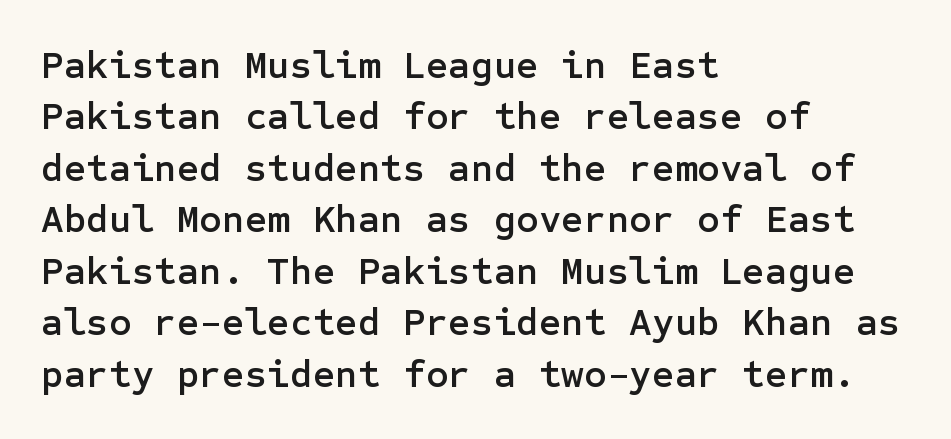
The image shows 39 px sans-serif type, upright; set left-aligned, normal line spacing (1.32x), normal letter spacing, not underlined; low stroke contrast and a medium x-height.
